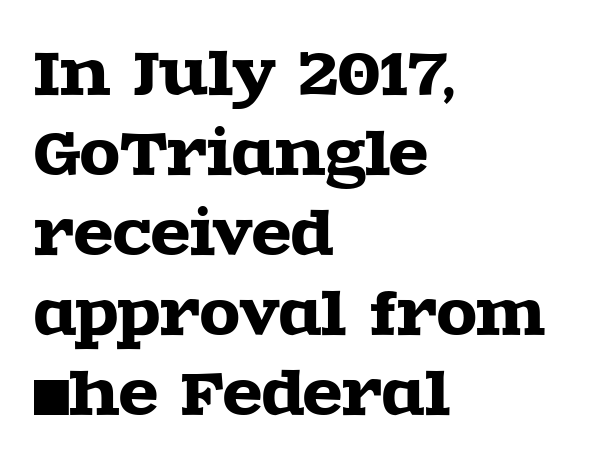
{"serif": "yes", "italic": "no", "width": "wide", "x_height": "large", "monospaced": "no", "underline": "no", "align": "left", "line_spacing": "normal", "line_spacing_ratio": 1.38, "letter_spacing": "normal", "letter_spacing_em": 0.0, "glyph_px": 58}
